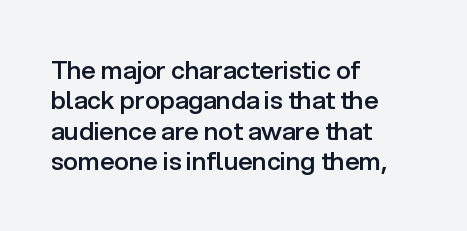
{"italic": "no", "bold": "semi", "underline": "no", "align": "left", "line_spacing_ratio": 1.22, "letter_spacing": "normal", "letter_spacing_em": 0.0, "glyph_px": 25}
